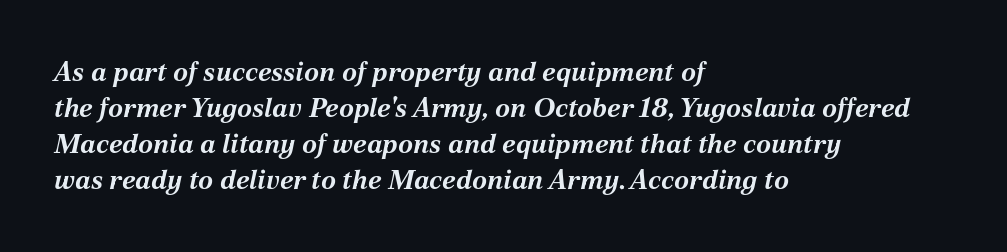
The image shows 27 px bold type, italic (leaning right); set left-aligned, normal line spacing (1.33x), normal letter spacing, not underlined.
